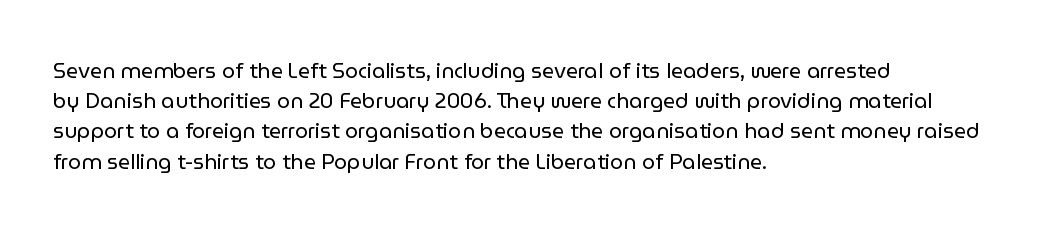
Regarding leading, the lines here are spaced in the standard way. Underline: absent. A classic flush-left, rag-right setting is used for this passage. Every character sits straight up, as roman type does.
